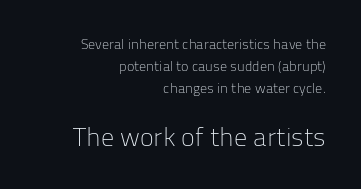
Q: Is the text bold? A: No.
Q: Is the text italic (slanted)? A: No, it is upright.
Q: Is the text underlined? A: No.
Q: How is the paragraph aligned? A: Right-aligned.
Q: Is the spacing between letters normal or unusually wide? A: Normal.
Q: Is the spacing between lines tight, normal or loose? A: Normal.
Q: Which block of text is set in a larger size, the first (top) or the second (bottom)? A: The second (bottom) one.
